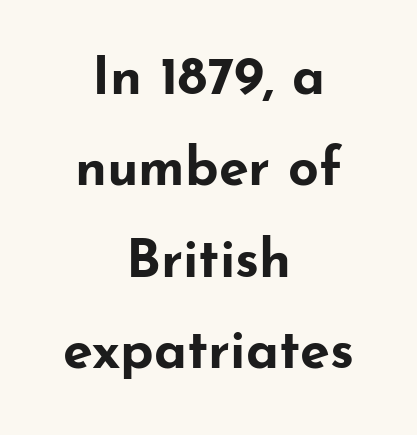
What stands out about the letter spacing? Nothing — it is the standard amount. The typesetting leans heavy: a genuine bold. The vertical gap from one line to the next is medium. Glance below the letters and you will spot only blank space. The glyphs in this specimen are sans serif. The typography opts for an upright posture over an oblique one.
